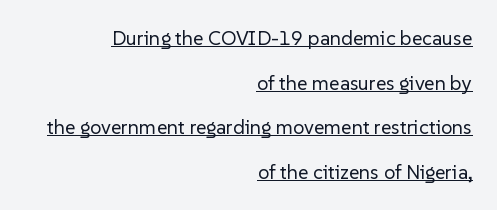
{"italic": "no", "bold": "no", "underline": "yes", "align": "right", "line_spacing": "loose", "line_spacing_ratio": 2.23, "letter_spacing": "normal", "letter_spacing_em": 0.0, "glyph_px": 20}
